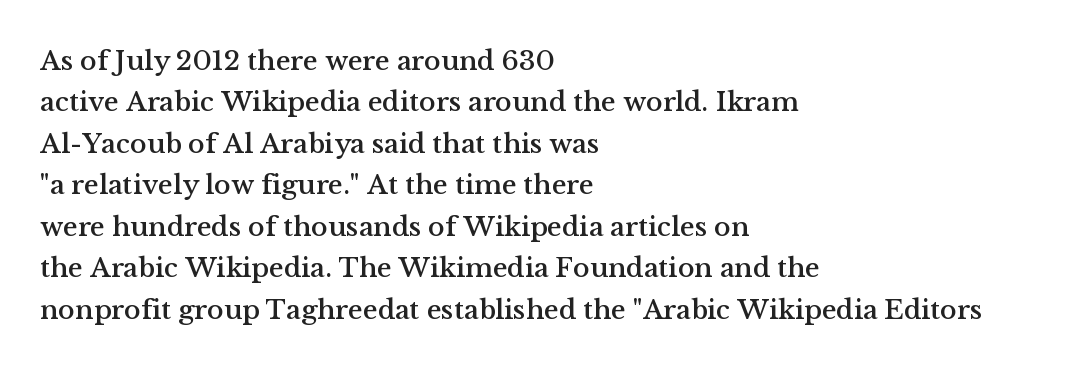
The image shows 28 px serif type, upright; set left-aligned, normal line spacing (1.48x), normal letter spacing, not underlined; medium stroke contrast and a medium x-height.
